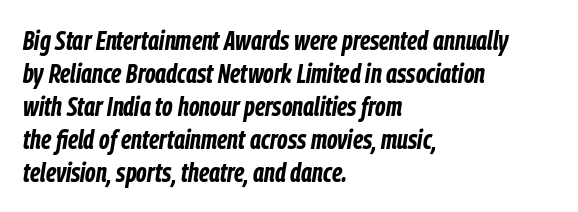
The image shows 27 px bold type, italic (leaning right); set left-aligned, line spacing 1.22x, normal letter spacing, not underlined.
